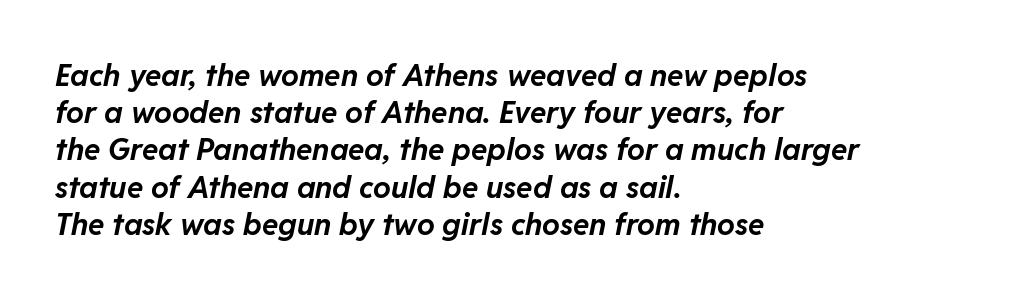
The image shows 30 px bold type, italic (leaning right); set left-aligned, line spacing 1.24x, normal letter spacing, not underlined; low stroke contrast and a medium x-height.
